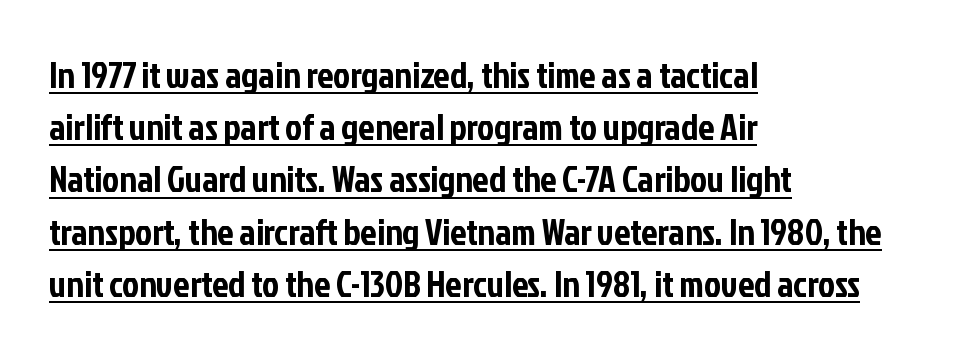
The image shows 36 px condensed sans-serif type, upright; set left-aligned, normal line spacing (1.45x), normal letter spacing, underlined; low stroke contrast and a medium x-height.
